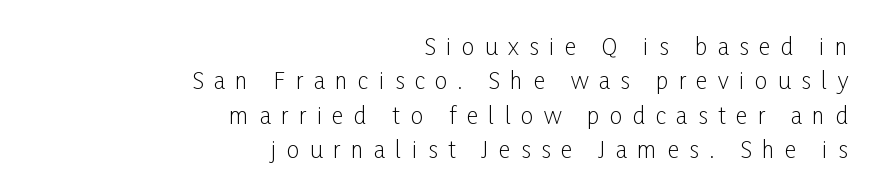
{"italic": "no", "bold": "no", "underline": "no", "align": "right", "line_spacing": "normal", "line_spacing_ratio": 1.49, "letter_spacing": "wide", "letter_spacing_em": 0.45, "glyph_px": 23}
